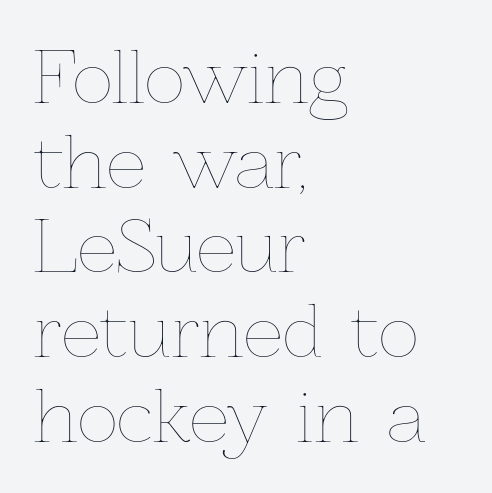
{"italic": "no", "bold": "no", "weight": "thin", "width": "normal", "stroke_contrast": "low", "x_height": "medium", "monospaced": "no", "underline": "no", "align": "left", "line_spacing_ratio": 1.21, "letter_spacing": "normal", "letter_spacing_em": 0.0, "glyph_px": 70}
